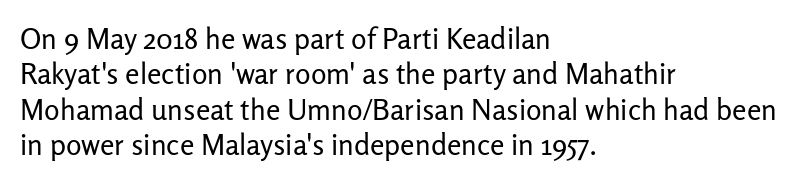
Q: Is the text bold? A: No.
Q: Is the text italic (slanted)? A: No, it is upright.
Q: Is the typeface a serif or a sans-serif typeface? A: Sans-serif.
Q: Is the text underlined? A: No.
Q: How is the paragraph aligned? A: Left-aligned.
Q: Is the spacing between letters normal or unusually wide? A: Normal.
Q: Width (condensed, normal, or wide)? A: Normal.
Q: Stroke contrast? A: Low.
Q: x-height? A: Medium.
Q: Monospaced? A: No.
